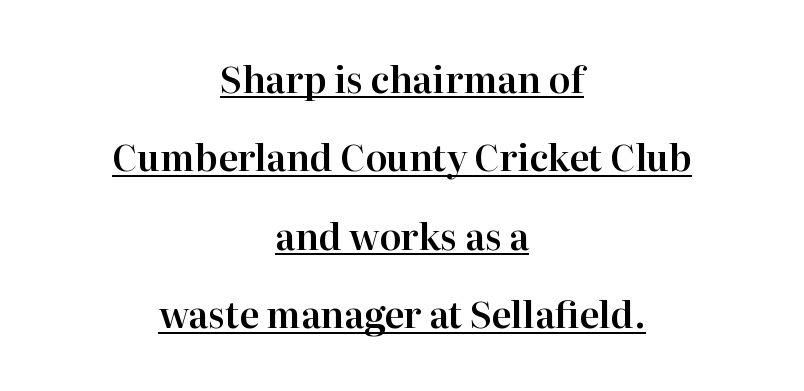
Q: Is the text italic (slanted)? A: No, it is upright.
Q: Is the typeface a serif or a sans-serif typeface? A: Serif.
Q: Is the text underlined? A: Yes.
Q: How is the paragraph aligned? A: Centered.
Q: Is the spacing between letters normal or unusually wide? A: Normal.
Q: Is the spacing between lines tight, normal or loose? A: Loose.
Q: Width (condensed, normal, or wide)? A: Normal.
Q: Stroke contrast? A: High.
Q: x-height? A: Medium.
Q: Monospaced? A: No.
